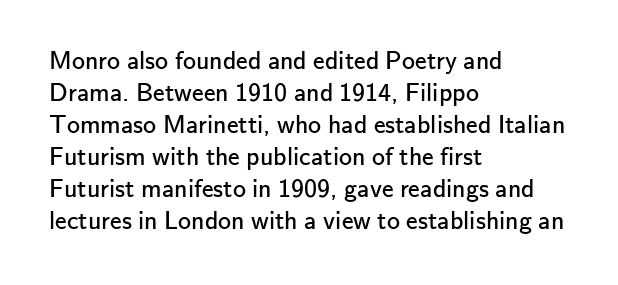
Q: Is the text bold? A: No.
Q: Is the text italic (slanted)? A: No, it is upright.
Q: Is the text underlined? A: No.
Q: How is the paragraph aligned? A: Left-aligned.
Q: Is the spacing between letters normal or unusually wide? A: Normal.
